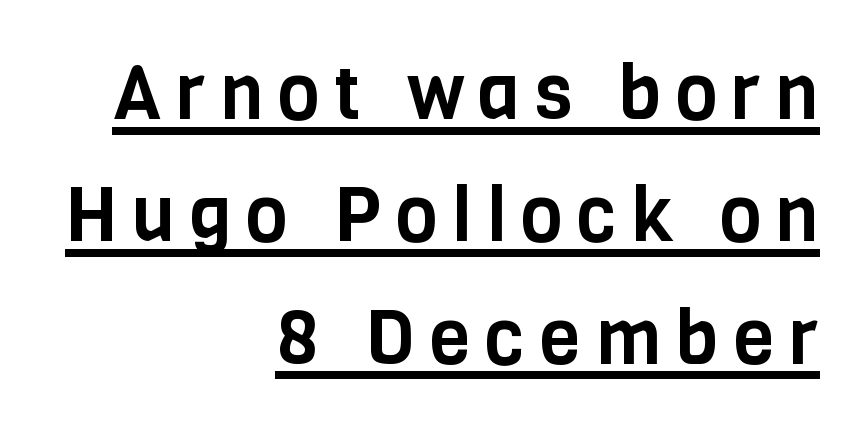
The image shows 76 px condensed sans-serif type, upright; set right-aligned, normal line spacing (1.61x), underlined; low stroke contrast and a large x-height.
